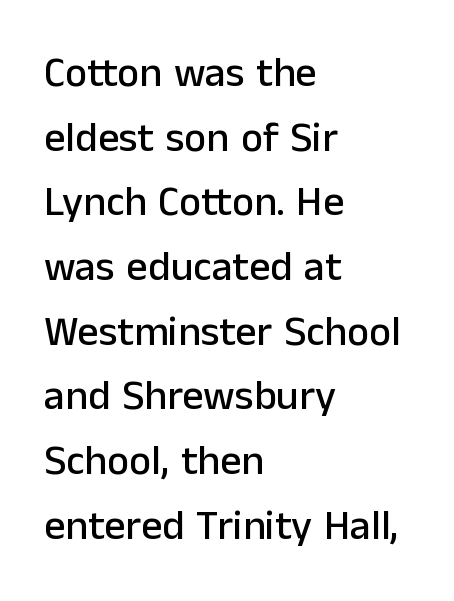
The image shows 42 px sans-serif type, upright; set left-aligned, normal line spacing (1.54x), normal letter spacing, not underlined; low stroke contrast and a medium x-height.
